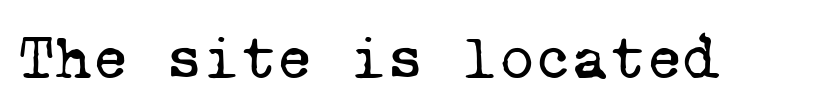
The image shows 63 px regular-weight serif type, monospaced; set normal letter spacing, not underlined; low stroke contrast and a medium x-height.
